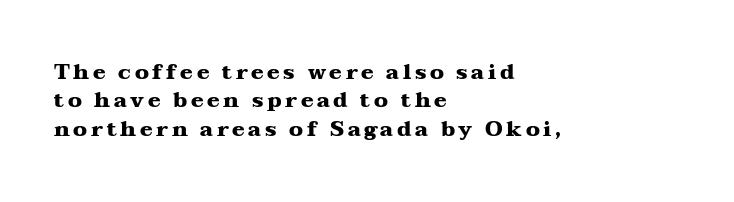
The image shows 21 px bold type, upright; set left-aligned, normal line spacing (1.35x), not underlined.
